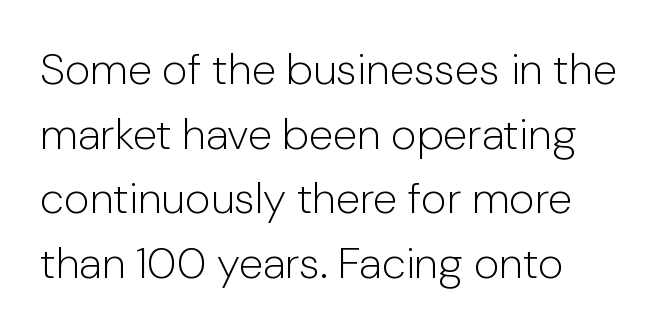
Q: Is the text bold? A: No.
Q: Is the text italic (slanted)? A: No, it is upright.
Q: Is the typeface a serif or a sans-serif typeface? A: Sans-serif.
Q: Is the text underlined? A: No.
Q: How is the paragraph aligned? A: Left-aligned.
Q: Is the spacing between letters normal or unusually wide? A: Normal.
Q: Is the spacing between lines tight, normal or loose? A: Normal.
Q: Width (condensed, normal, or wide)? A: Normal.
Q: Stroke contrast? A: Low.
Q: x-height? A: Medium.
Q: Monospaced? A: No.
